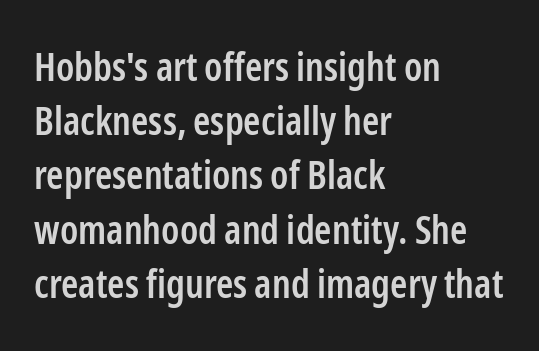
The image shows 39 px semibold, condensed sans-serif type, upright; set left-aligned, normal line spacing (1.39x), normal letter spacing, not underlined; low stroke contrast and a medium x-height.
